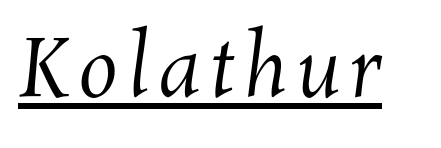
This sample has the flowing, uneven cadence of proportional lettering. Somebody hit Ctrl+U on this one — the words are underlined. Unbolded letterforms with no extra heft.
